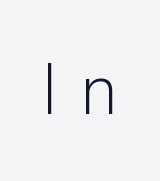
{"serif": "no", "italic": "no", "bold": "no", "weight": "light", "width": "normal", "stroke_contrast": "low", "x_height": "medium", "monospaced": "no", "underline": "no", "letter_spacing": "wide", "letter_spacing_em": 0.3, "glyph_px": 72}
